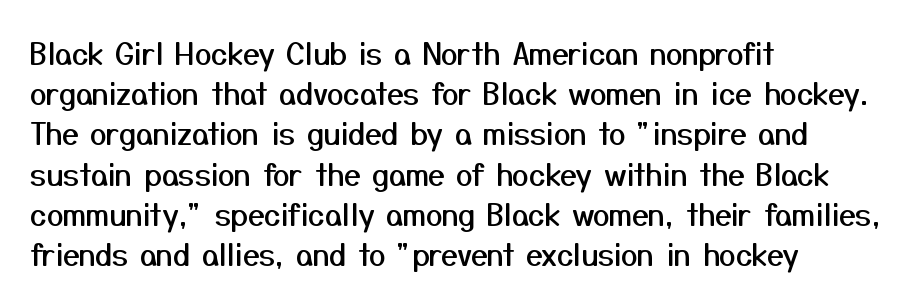
The face used here is a sans, in the tradition of grotesques and geometrics. Character widths vary here, with narrow letters taking less room than wide ones. It's the straight-up-and-down kind of type. The letters sit at their default tracking, neither squeezed nor spread.
